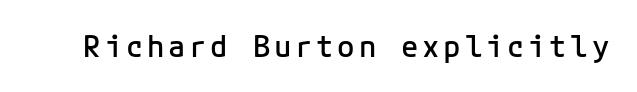
The image shows 29 px semibold sans-serif type, upright; set not underlined; low stroke contrast and a medium x-height.
